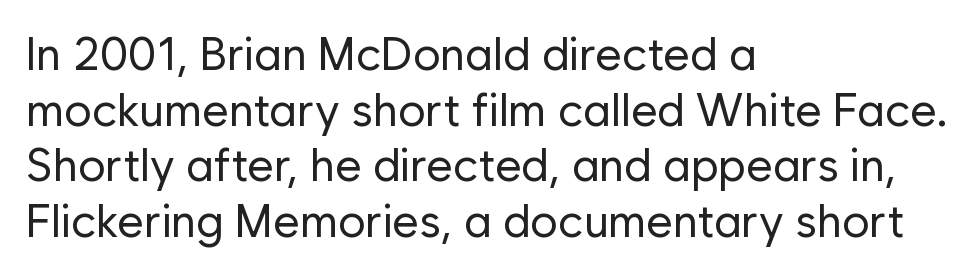
The image shows 46 px regular-weight sans-serif type, upright; set left-aligned, line spacing 1.21x, normal letter spacing, not underlined; low stroke contrast and a medium x-height.
